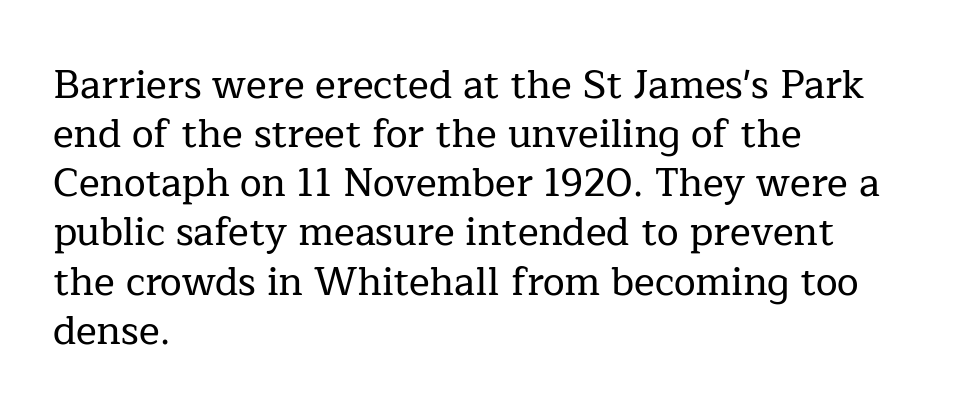
Do the characters align in a grid? No, the font is proportional. To sum up the face: it has serifs. Teacher's note: observe the even left margin — that is flush-left alignment. Quick note: interline space is typical.
